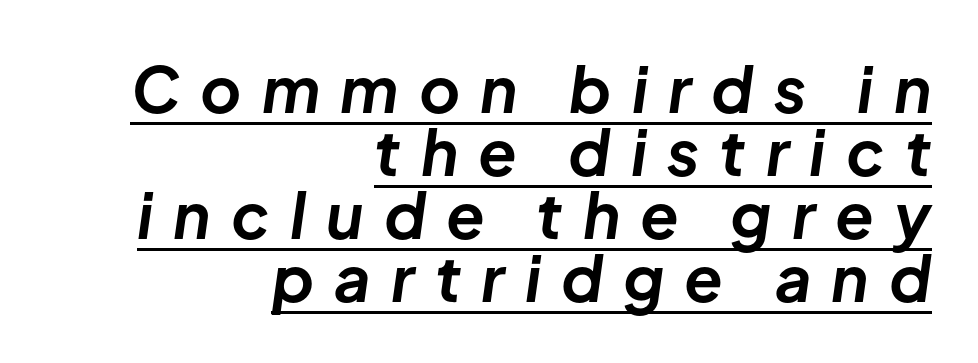
Q: Is the text bold? A: Yes.
Q: Is the text italic (slanted)? A: Yes, it leans right by about 8 degrees.
Q: Is the text underlined? A: Yes.
Q: How is the paragraph aligned? A: Right-aligned.
Q: Is the spacing between letters normal or unusually wide? A: Unusually wide.
Q: Is the spacing between lines tight, normal or loose? A: Tight.
Q: Width (condensed, normal, or wide)? A: Normal.
Q: Stroke contrast? A: Low.
Q: x-height? A: Medium.
Q: Monospaced? A: No.
